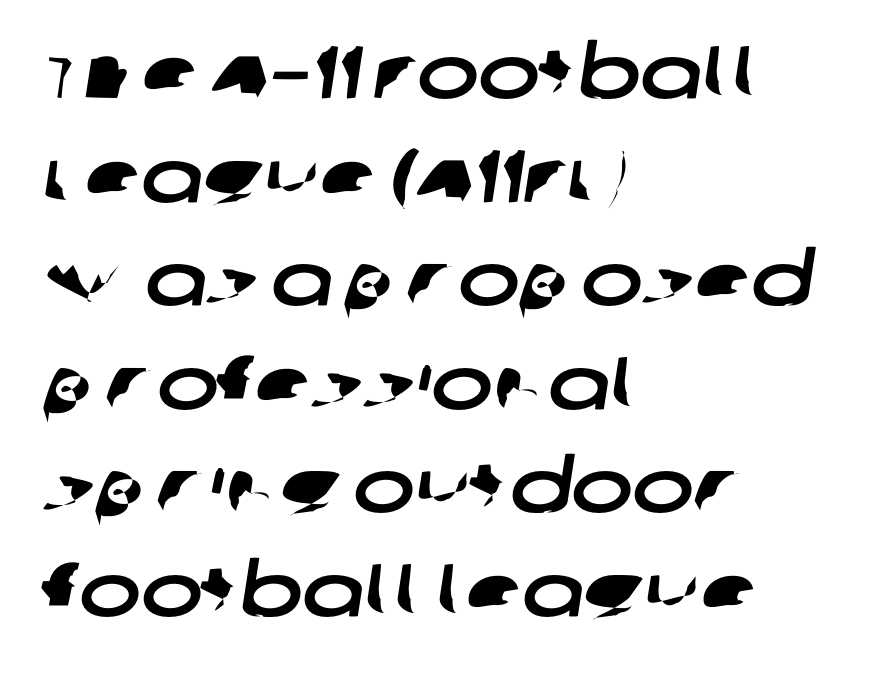
Q: Is the typeface a serif or a sans-serif typeface? A: Sans-serif.
Q: Is the text underlined? A: No.
Q: How is the paragraph aligned? A: Left-aligned.
Q: Is the spacing between letters normal or unusually wide? A: Normal.
Q: Is the spacing between lines tight, normal or loose? A: Normal.
Q: Width (condensed, normal, or wide)? A: Wide.
Q: Stroke contrast? A: Low.
Q: x-height? A: Large.
Q: Monospaced? A: No.
